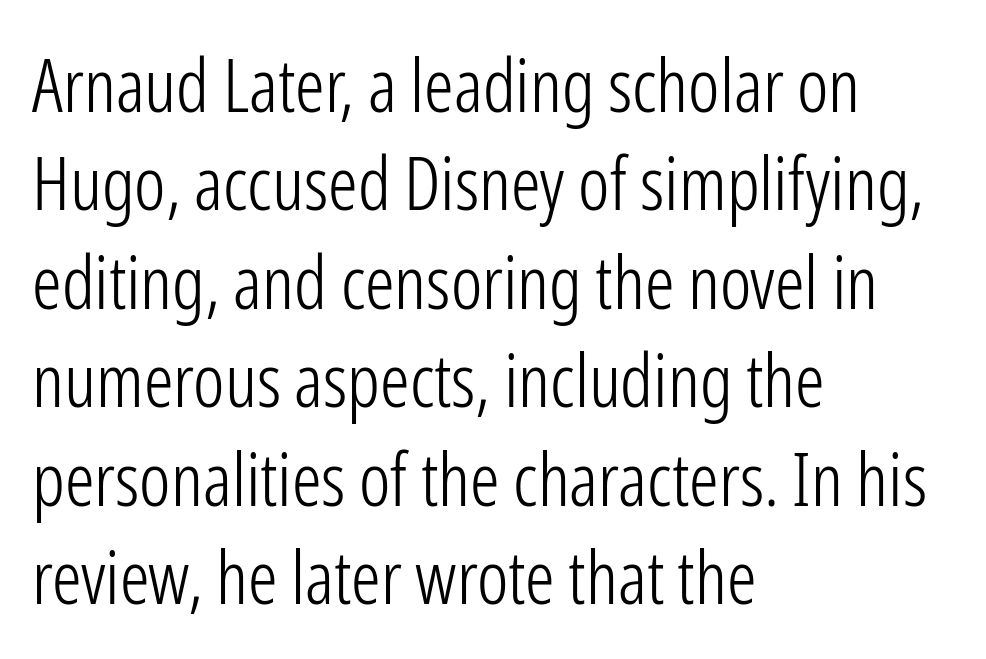
Q: Is the text bold? A: No.
Q: Is the text italic (slanted)? A: No, it is upright.
Q: Is the typeface a serif or a sans-serif typeface? A: Sans-serif.
Q: Is the text underlined? A: No.
Q: How is the paragraph aligned? A: Left-aligned.
Q: Is the spacing between letters normal or unusually wide? A: Normal.
Q: Is the spacing between lines tight, normal or loose? A: Normal.
Q: Width (condensed, normal, or wide)? A: Condensed.
Q: Stroke contrast? A: Low.
Q: x-height? A: Medium.
Q: Monospaced? A: No.
